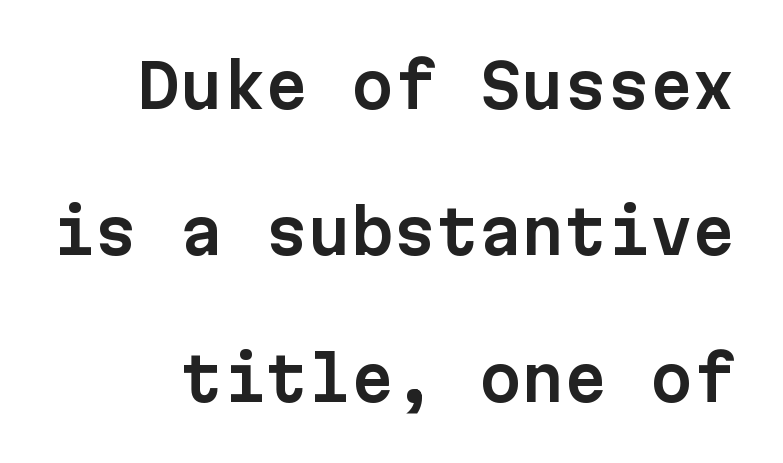
Is this a fixed-width face? Yes — each glyph sits in an identical cell. Honestly, the letter spacing is just normal — you wouldn't notice it. Check under the words: just untouched page. When letters stand straight like this, we call the style roman or upright. Vertical spacing — loose.
